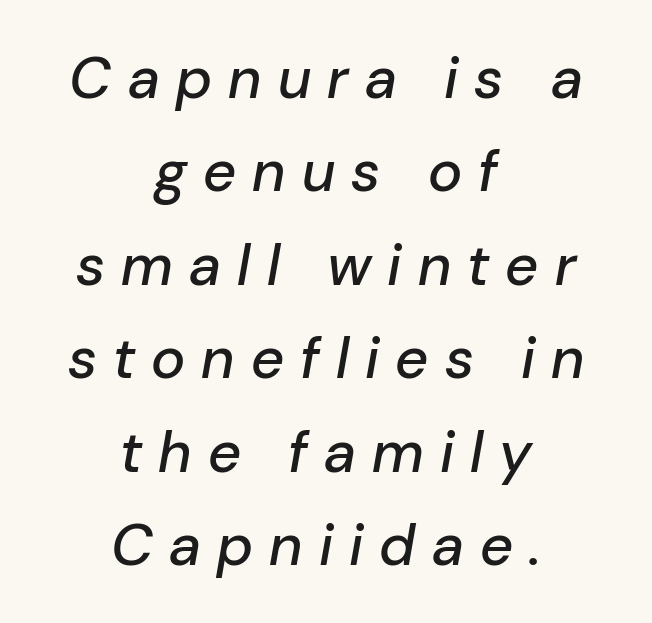
Do the characters align in a grid? No, the font is proportional. The axis of the letterforms is tilted away from vertical. Clear beneath every line of the passage. Teacher's note: observe the equal gaps on both sides — that is centered alignment.
